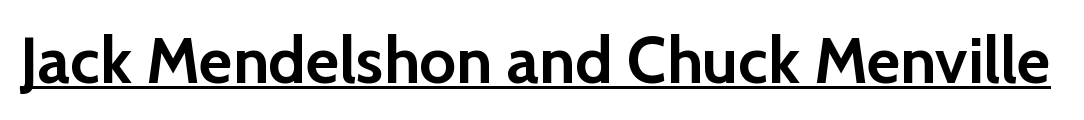
{"serif": "no", "italic": "no", "bold": "yes", "weight": "semibold", "width": "normal", "stroke_contrast": "low", "x_height": "medium", "monospaced": "no", "underline": "yes", "letter_spacing": "normal", "letter_spacing_em": 0.0, "glyph_px": 65}
